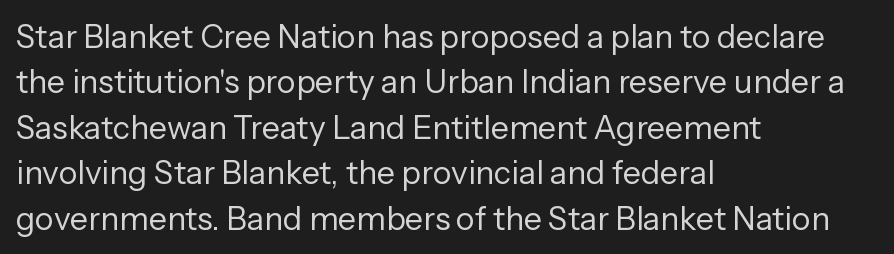
The image shows 32 px regular-weight sans-serif type, upright; set left-aligned, normal line spacing (1.42x), normal letter spacing, not underlined; low stroke contrast and a medium x-height.
